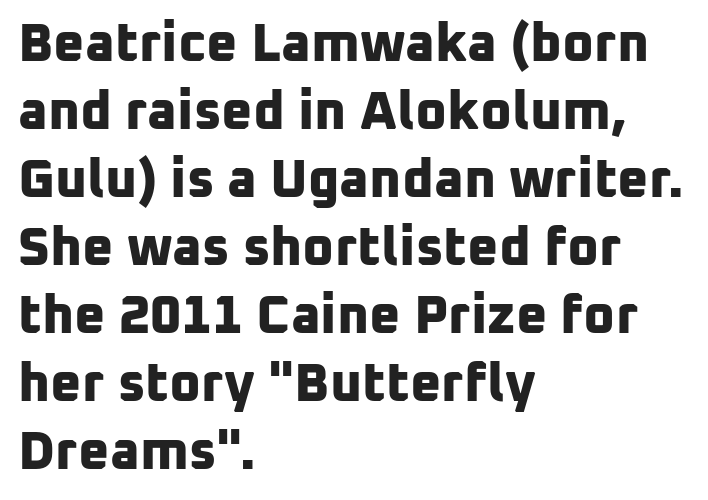
Check under the words: just untouched page. A typesetter would call this leading conventional body-copy spacing. Where is the straight margin? On the left. The passage shown is typeset with a sans-serif family. Proportional: the letters do not fall into vertical columns. Nobody touched the tracking dial on this one.
